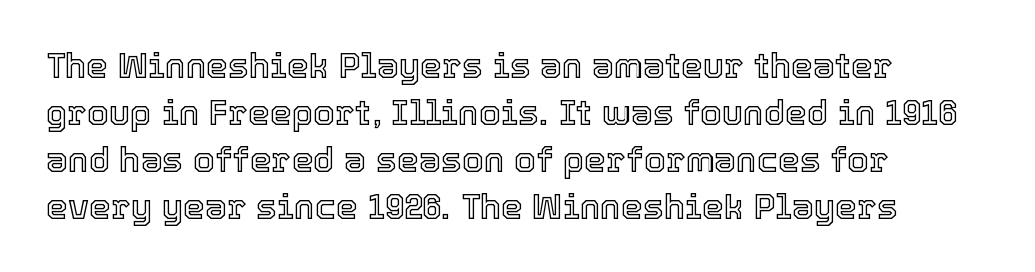
The passage shown has conventional tracking throughout. Tall strokes in this sample are plumb rather than angled. Honestly, the row spacing looks completely unremarkable. Just letters on the line, the space beneath them empty. The rendering uses natural spacing where letterforms have individual widths. The lines are quadded left.
